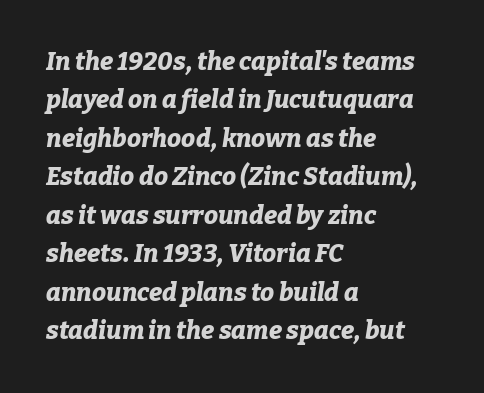
The whole block is typeset with a tilt. A dark, heavy texture on the line: the type is bold. Lines of text with bare space underneath. Short note: letters normally spaced.
